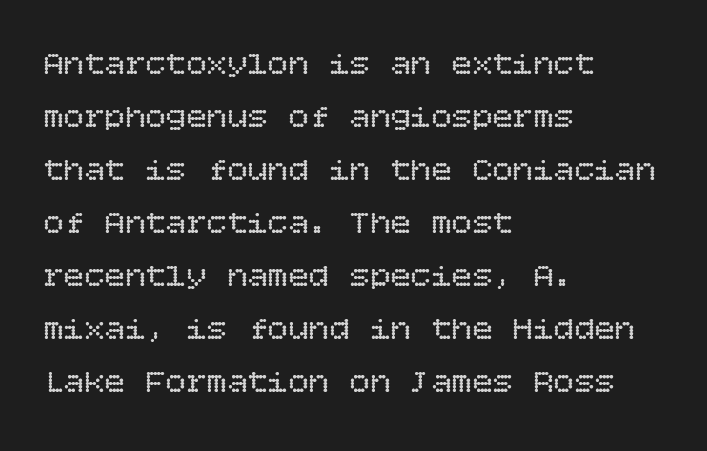
Q: Is the text bold? A: No.
Q: Is the text italic (slanted)? A: No, it is upright.
Q: Is the text underlined? A: No.
Q: How is the paragraph aligned? A: Left-aligned.
Q: Is the spacing between letters normal or unusually wide? A: Normal.
Q: Is the spacing between lines tight, normal or loose? A: Normal.
Q: Width (condensed, normal, or wide)? A: Normal.
Q: Stroke contrast? A: Low.
Q: x-height? A: Large.
